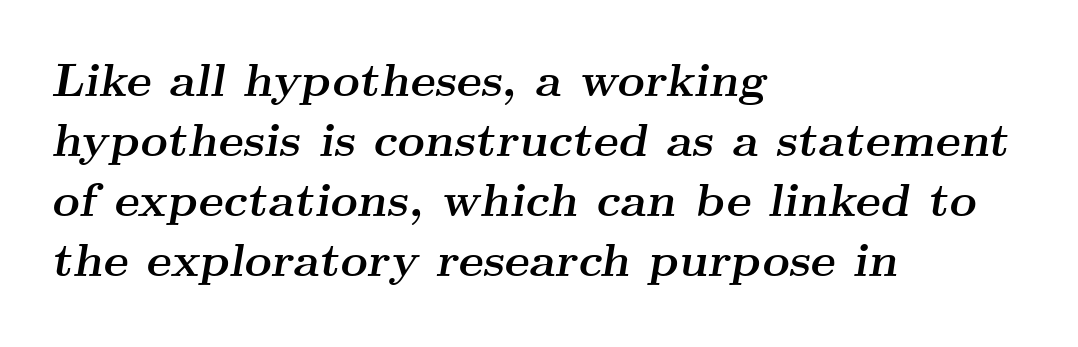
The image shows 47 px semibold, wide serif type, italic (leaning right); set left-aligned, normal line spacing (1.28x), normal letter spacing, not underlined; medium stroke contrast and a small x-height.
